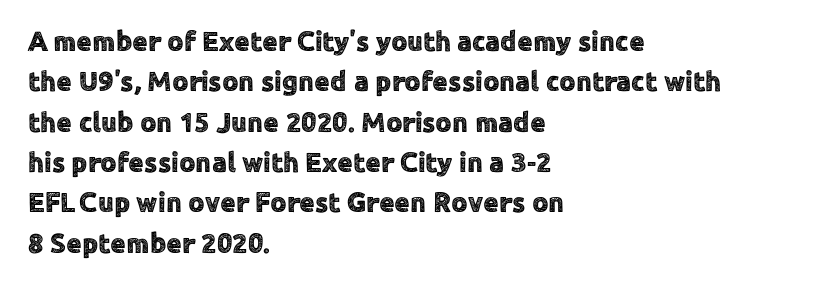
Q: Is the text italic (slanted)? A: No, it is upright.
Q: Is the typeface a serif or a sans-serif typeface? A: Sans-serif.
Q: Is the text underlined? A: No.
Q: How is the paragraph aligned? A: Left-aligned.
Q: Is the spacing between letters normal or unusually wide? A: Normal.
Q: Is the spacing between lines tight, normal or loose? A: Normal.
Q: Width (condensed, normal, or wide)? A: Normal.
Q: x-height? A: Medium.
Q: Monospaced? A: No.
